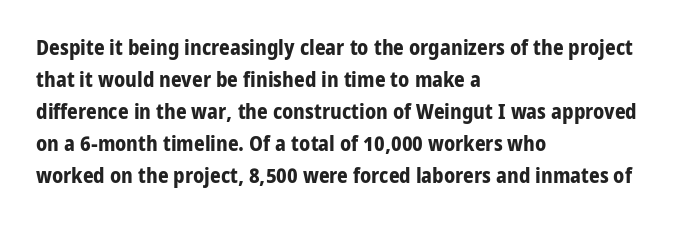
{"italic": "no", "bold": "yes", "underline": "no", "align": "left", "line_spacing": "normal", "line_spacing_ratio": 1.52, "letter_spacing": "normal", "letter_spacing_em": 0.0, "glyph_px": 21}
